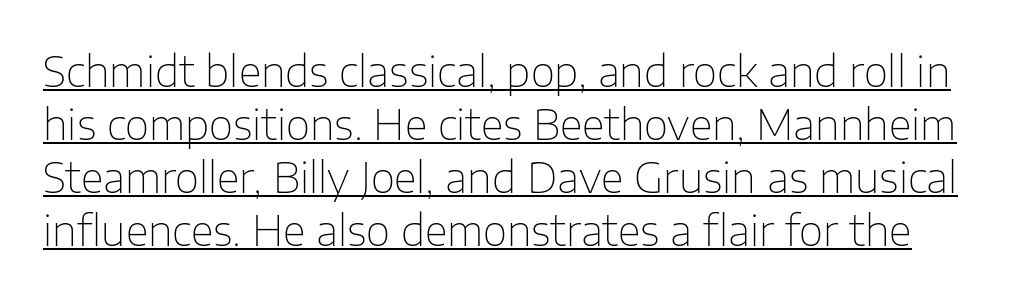
The image shows 42 px thin sans-serif type, upright; set normal line spacing (1.26x), normal letter spacing, underlined; low stroke contrast and a medium x-height.
